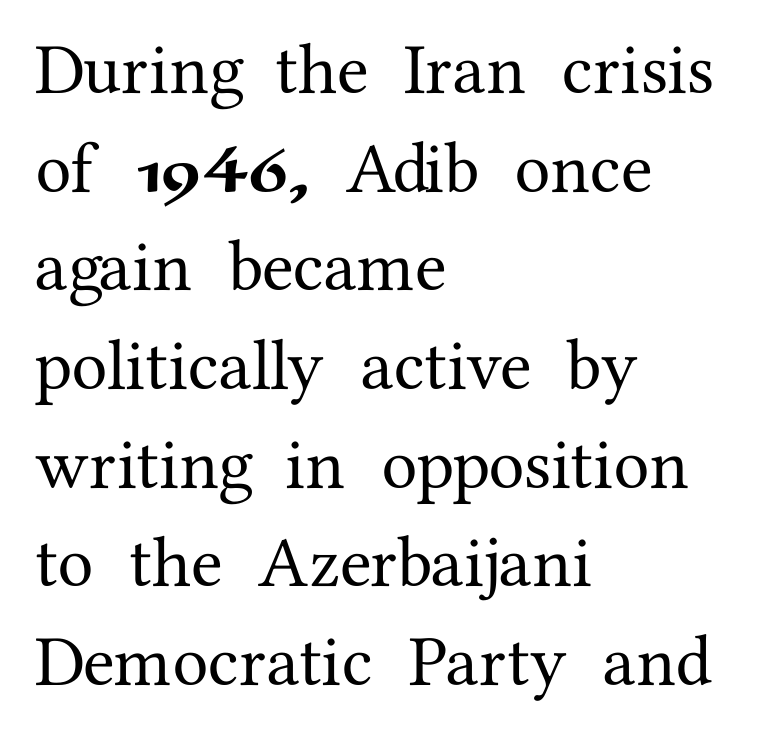
Nope, not italic — everything's standing straight. The rag falls on the right side of this text block. The zone under the glyphs is completely vacant. The passage shown is typed in a proportional face where columns would drift. Students, note that the glyphs here touch the page at normal intervals. Letterform terminals end in serifs throughout the passage.
